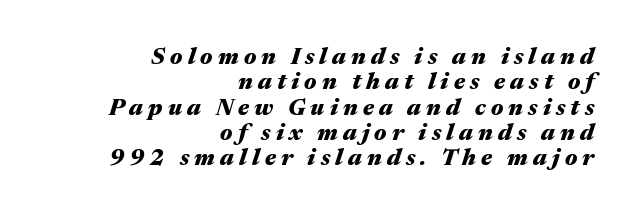
Q: Is the text bold? A: Yes.
Q: Is the text italic (slanted)? A: Yes, it leans right by about 17 degrees.
Q: Is the text underlined? A: No.
Q: How is the paragraph aligned? A: Right-aligned.
Q: Is the spacing between letters normal or unusually wide? A: Unusually wide.
Q: Is the spacing between lines tight, normal or loose? A: Tight.
